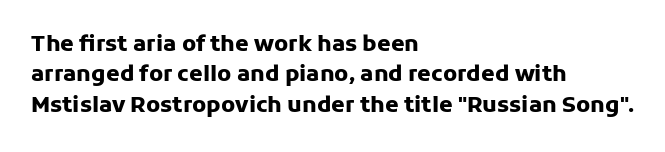
The image shows 22 px bold type, upright; set left-aligned, normal line spacing (1.38x), normal letter spacing, not underlined.
